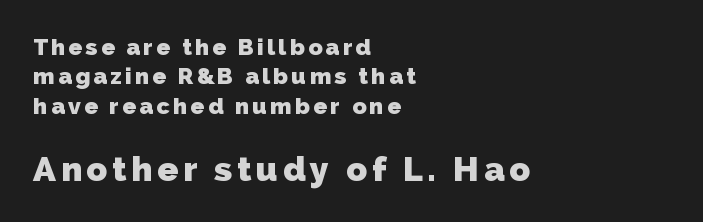
{"serif": "no", "bold": "yes", "weight": "heavy", "width": "normal", "stroke_contrast": "low", "x_height": "medium", "monospaced": "no", "underline": "no", "align": "left", "line_spacing": "normal", "line_spacing_ratio": 1.28, "larger_block": "second", "size_ratio": 1.48, "glyph_px": 34}
